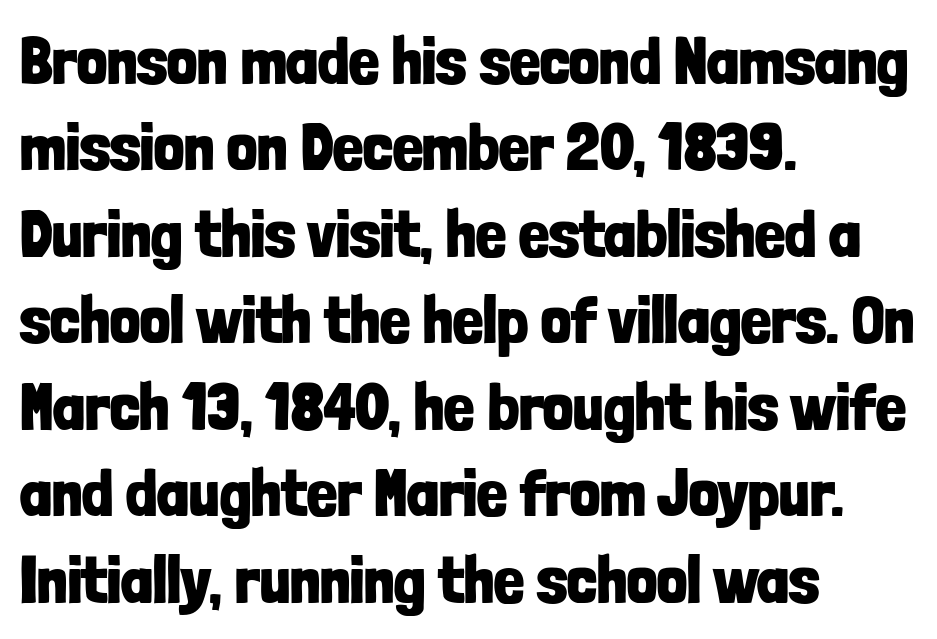
The lettering holds an erect, upright posture throughout. Decoration check: the copy has no underline. The block of text has a typical density, with ordinary space between rows. Heavy-handed strokes throughout: this text is bold. Horizontal alignment here is leftward, the default for most running prose. Spacing verdict: proportional, widths tailored to each character.
